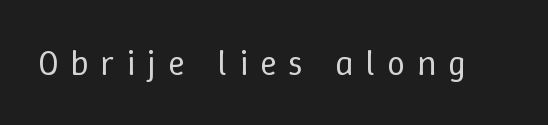
{"italic": "no", "bold": "no", "weight": "regular", "width": "normal", "stroke_contrast": "low", "x_height": "medium", "monospaced": "no", "underline": "no", "letter_spacing": "wide", "letter_spacing_em": 0.32, "glyph_px": 36}
